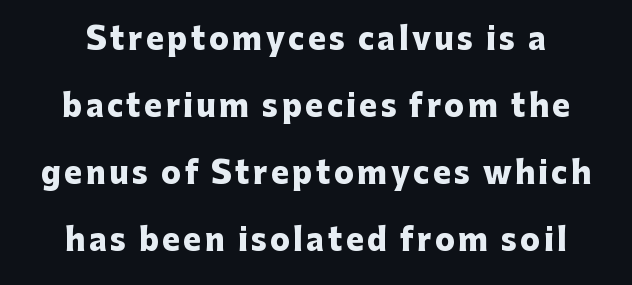
Q: Is the text bold? A: Yes.
Q: Is the text italic (slanted)? A: No, it is upright.
Q: Is the typeface a serif or a sans-serif typeface? A: Sans-serif.
Q: Is the text underlined? A: No.
Q: How is the paragraph aligned? A: Centered.
Q: Is the spacing between lines tight, normal or loose? A: Loose.
Q: Width (condensed, normal, or wide)? A: Normal.
Q: Stroke contrast? A: Low.
Q: x-height? A: Medium.
Q: Monospaced? A: No.
